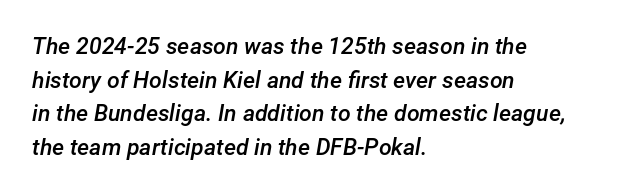
The image shows 23 px text type, italic (leaning right); set left-aligned, normal line spacing (1.46x), normal letter spacing, not underlined.
